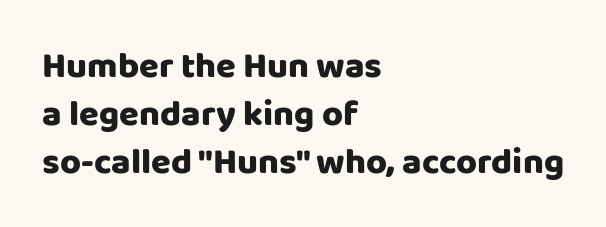
The image shows 36 px sans-serif type, upright; set left-aligned, normal line spacing (1.34x), normal letter spacing, not underlined; low stroke contrast and a large x-height.
